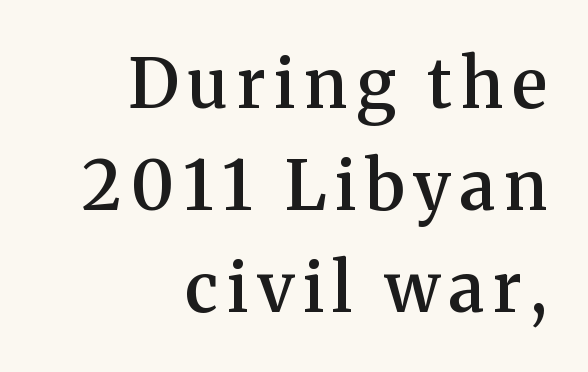
The type family on display is of the serif kind. Lines of text with bare space underneath. Vertical spacing — default. Italic? Not at all — the glyphs are vertical. The ragged edge is on the left, which tells us the setting is flush right.
